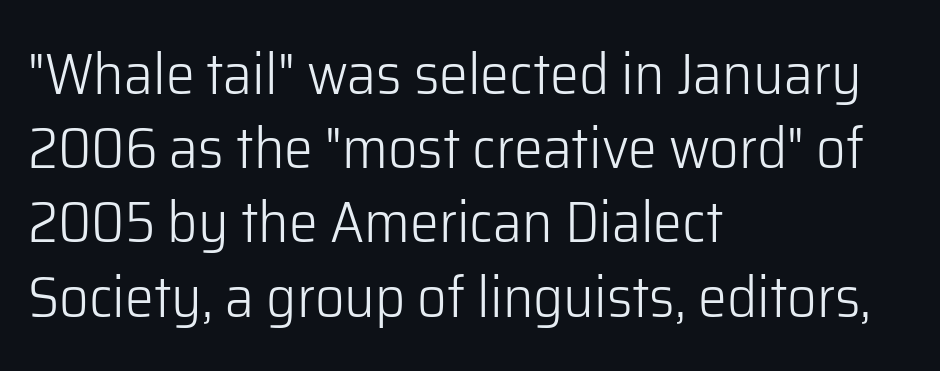
Q: Is the text bold? A: No.
Q: Is the text italic (slanted)? A: No, it is upright.
Q: Is the typeface a serif or a sans-serif typeface? A: Sans-serif.
Q: Is the text underlined? A: No.
Q: How is the paragraph aligned? A: Left-aligned.
Q: Is the spacing between letters normal or unusually wide? A: Normal.
Q: Is the spacing between lines tight, normal or loose? A: Normal.
Q: Width (condensed, normal, or wide)? A: Normal.
Q: Stroke contrast? A: Low.
Q: x-height? A: Medium.
Q: Monospaced? A: No.
